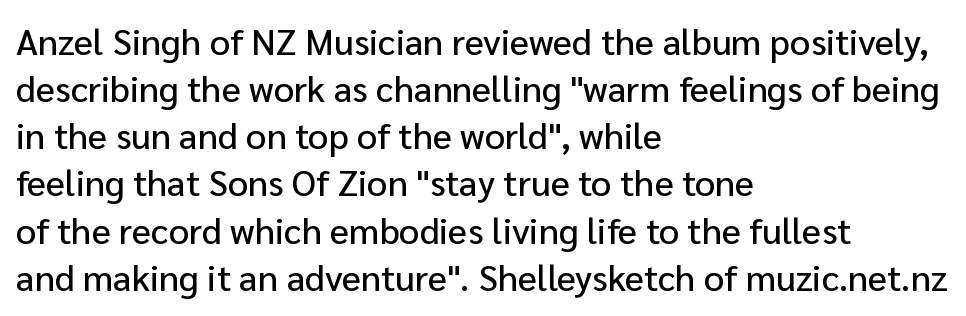
{"serif": "no", "italic": "no", "width": "normal", "stroke_contrast": "low", "x_height": "medium", "monospaced": "no", "underline": "no", "align": "left", "line_spacing": "normal", "line_spacing_ratio": 1.31, "letter_spacing": "normal", "letter_spacing_em": 0.0, "glyph_px": 36}
